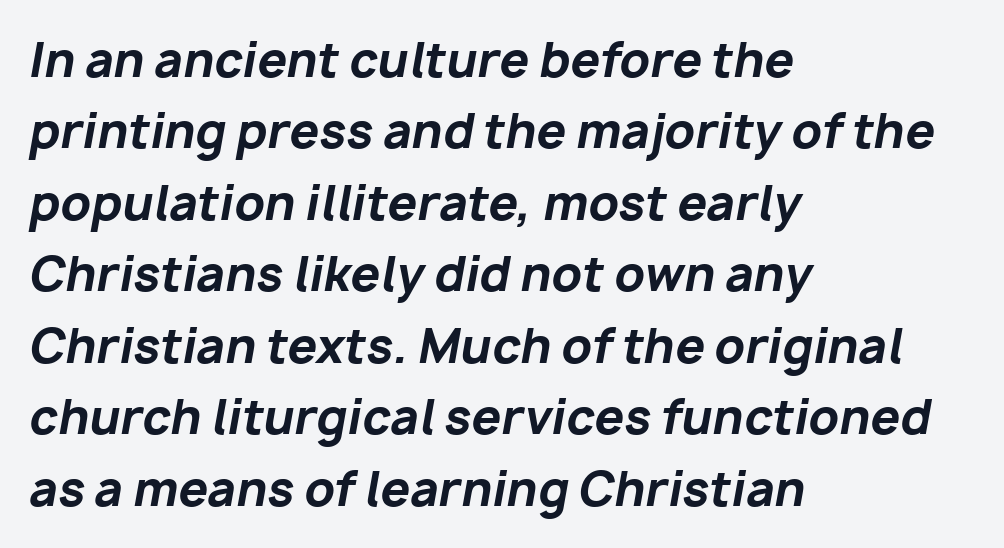
The image shows 47 px bold type, italic (leaning right); set left-aligned, normal line spacing (1.52x), normal letter spacing, not underlined; low stroke contrast and a medium x-height.
